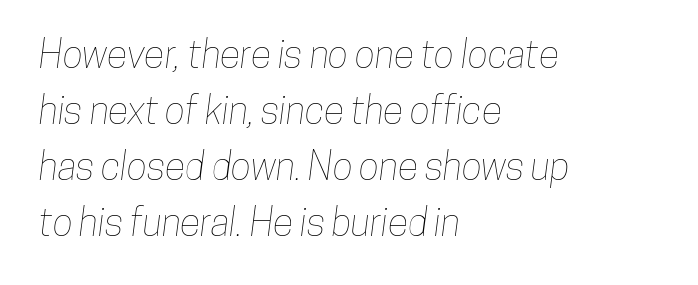
Characters follow at the spacing the type designer built in. Unmarked baselines from the first word to the last. Which margin do the lines hug? The left one — the right edge is uneven. The passage shown is typed in a proportional face where columns would drift.
